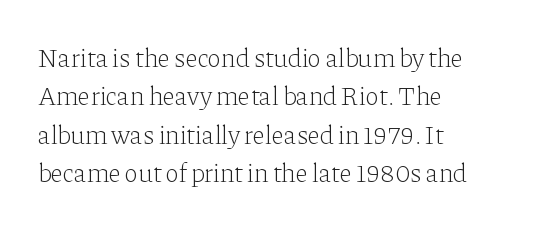
Q: Is the text bold? A: No.
Q: Is the text italic (slanted)? A: No, it is upright.
Q: Is the text underlined? A: No.
Q: How is the paragraph aligned? A: Left-aligned.
Q: Is the spacing between letters normal or unusually wide? A: Normal.
Q: Is the spacing between lines tight, normal or loose? A: Normal.
